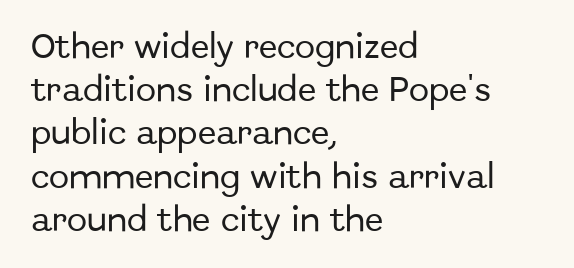
Anything drawn beneath the words? Only blank space. In terms of letterspacing, this is plain default setting. No italicization has been applied; the sample stays upright. The block of text has a typical density, with ordinary space between rows. Horizontal alignment here is leftward, the default for most running prose.
